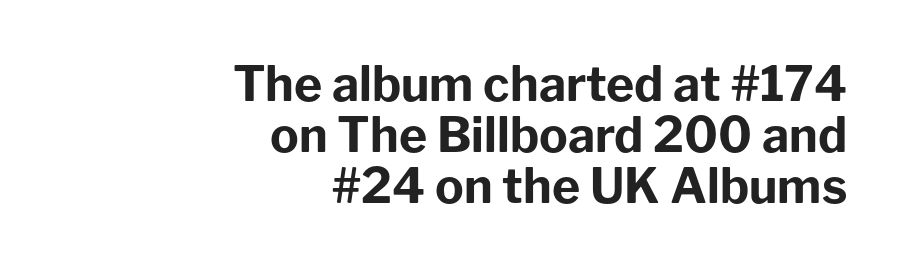
The image shows 48 px bold sans-serif type, upright; set right-aligned, tight line spacing (1.06x), normal letter spacing, not underlined; low stroke contrast and a medium x-height.
